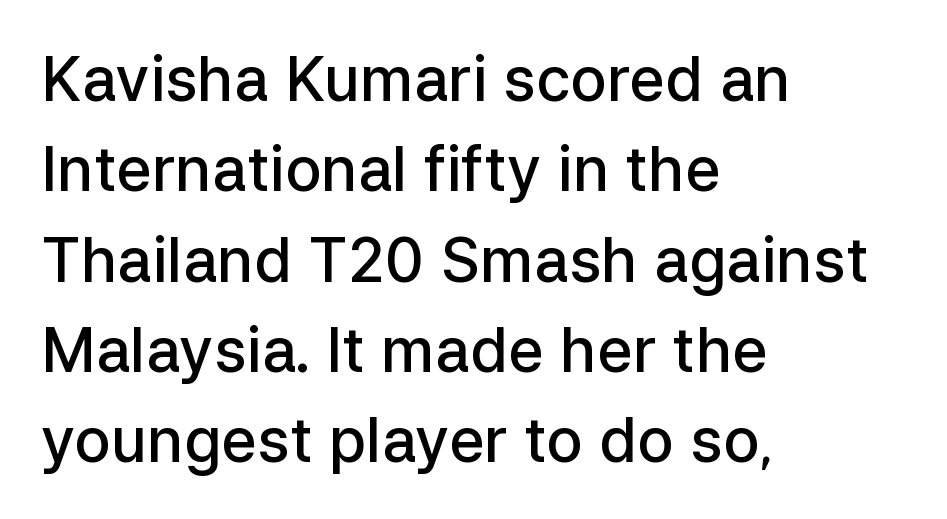
Q: Is the text bold? A: Semi-bold.
Q: Is the text italic (slanted)? A: No, it is upright.
Q: Is the typeface a serif or a sans-serif typeface? A: Sans-serif.
Q: Is the text underlined? A: No.
Q: How is the paragraph aligned? A: Left-aligned.
Q: Is the spacing between letters normal or unusually wide? A: Normal.
Q: Is the spacing between lines tight, normal or loose? A: Normal.
Q: Width (condensed, normal, or wide)? A: Normal.
Q: Stroke contrast? A: Low.
Q: x-height? A: Medium.
Q: Monospaced? A: No.
